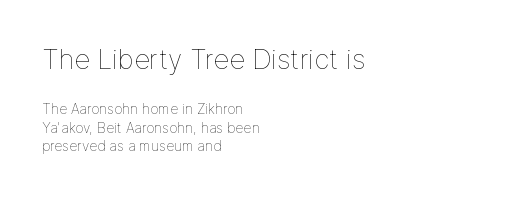
Do the letters lean? They stand straight. Note: larger setting up top, smaller setting below. Nobody drew a line under any word here. Tracking value appears to be zero — textbook default spacing. Visually the block forms a straight wall on the left and a jagged coastline on the right. Heaviness? Minimal to ordinary, like unemphasized prose.
